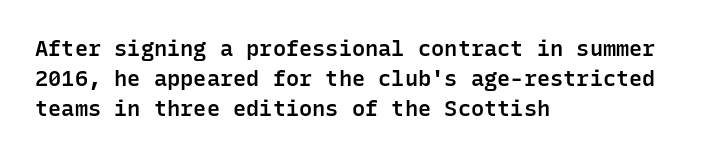
{"italic": "no", "bold": "semi", "underline": "no", "align": "left", "line_spacing": "normal", "line_spacing_ratio": 1.37, "letter_spacing": "normal", "letter_spacing_em": 0.0, "glyph_px": 22}
